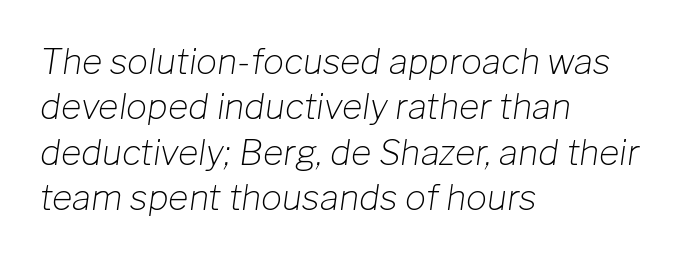
{"italic": "yes", "lean": "right", "slant_degrees": 8, "bold": "no", "weight": "light", "width": "normal", "stroke_contrast": "low", "x_height": "medium", "monospaced": "no", "underline": "no", "align": "left", "line_spacing": "normal", "line_spacing_ratio": 1.3, "letter_spacing": "normal", "letter_spacing_em": 0.0, "glyph_px": 35}
